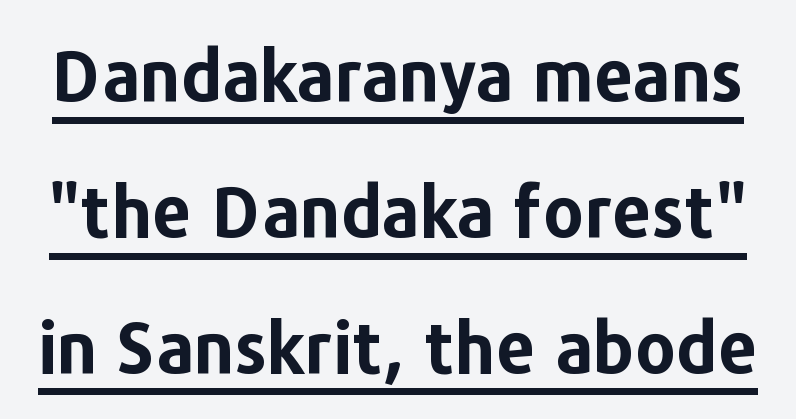
Vertical spacing — loose. No italicization has been applied; the sample stays upright. Each line of the rendering has a horizontal stroke beneath the glyphs. The glyphs in this specimen are sans serif. Weight check: bold — yes, fully.
